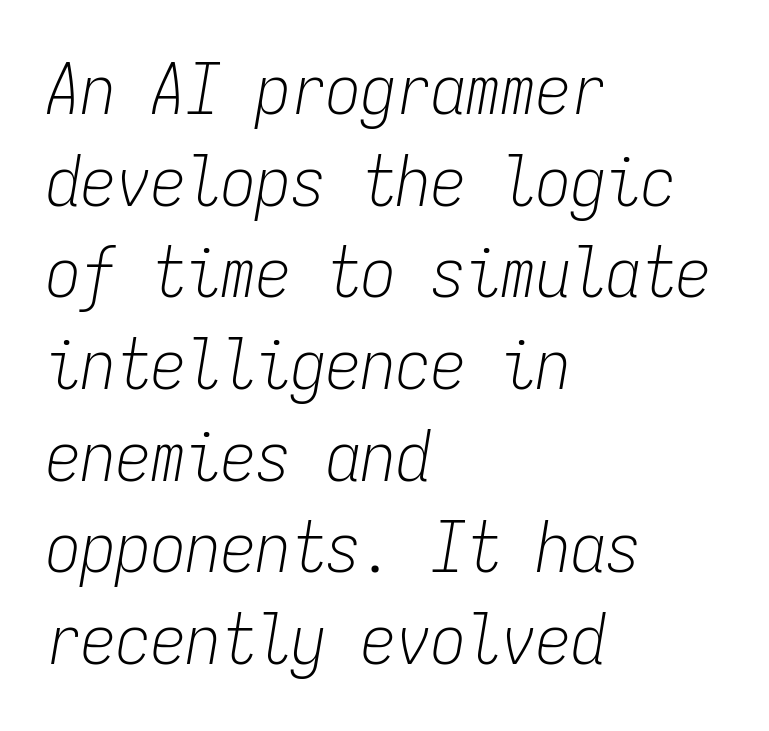
The image shows 70 px light, condensed type, italic (leaning right), monospaced; set left-aligned, normal line spacing (1.31x), normal letter spacing, not underlined; low stroke contrast and a medium x-height.
